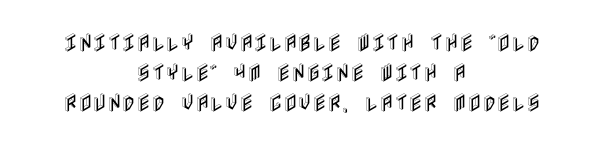
Observe the ordinary spacing: letters are neighbours, not strangers. Characters remain perfectly vertical along every line. Leading: standard. One-word summary of the alignment: center. Rule under the text: the space is simply empty.
